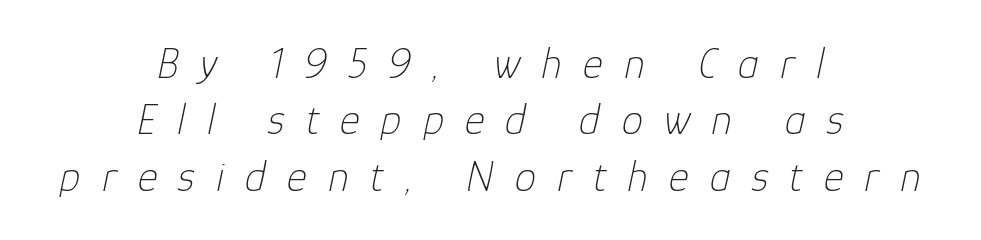
The passage shown stacks its lines at a standard gap. Plain, unruled lines of type. The cut favours lightness, reaching ordinary text weight at its darkest. Which margin do the lines hug? Neither — every line sits in the middle.
